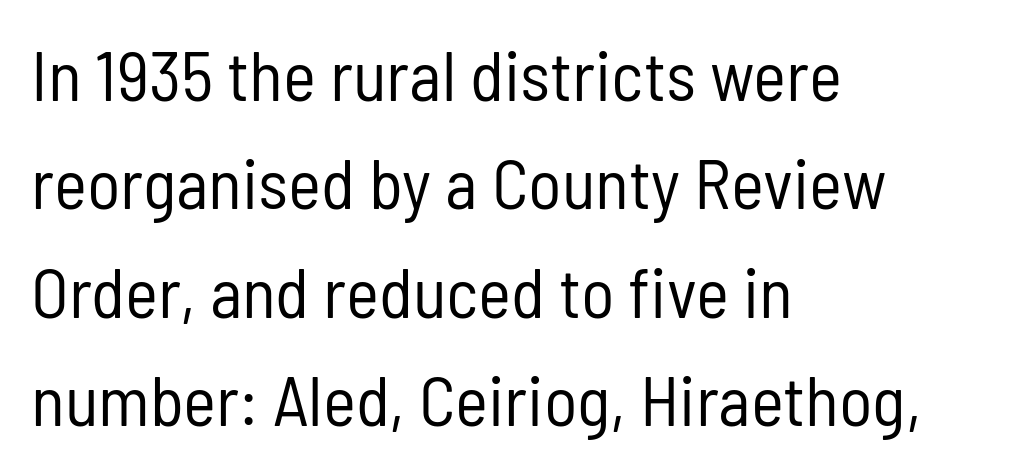
Compared with a centered layout, this one pins lines to the left instead. A typesetter would label this face a sans. Regular leading. Italic? Not at all — the glyphs are vertical. The letters advance in unequal steps, a hallmark of proportional type.
